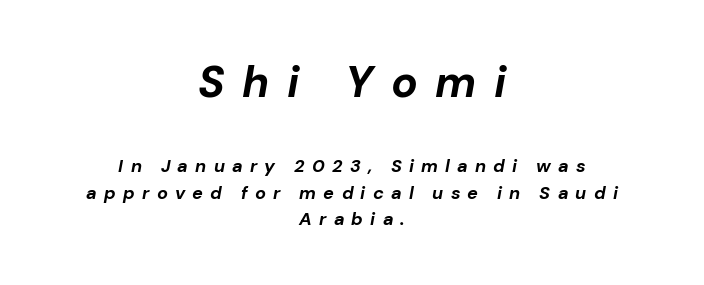
Posture: slanted. The letters are spread apart with noticeably loose tracking. Regular leading. Unmarked baselines from the first word to the last.
